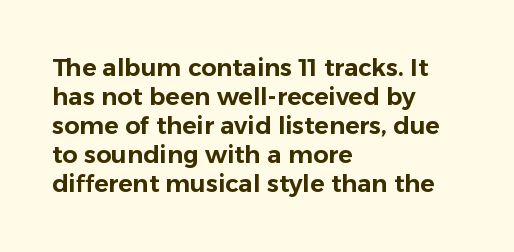
The image shows 24 px text type, upright; set left-aligned, line spacing 1.21x, normal letter spacing, not underlined.
